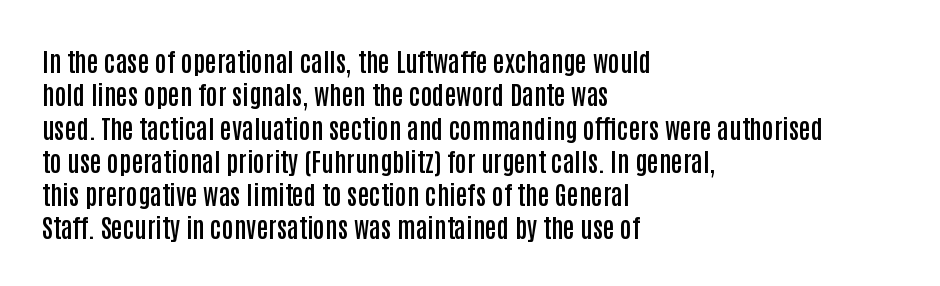
Q: Is the text bold? A: Semi-bold.
Q: Is the text italic (slanted)? A: No, it is upright.
Q: Is the text underlined? A: No.
Q: How is the paragraph aligned? A: Left-aligned.
Q: Is the spacing between letters normal or unusually wide? A: Normal.
Q: Is the spacing between lines tight, normal or loose? A: Normal.
